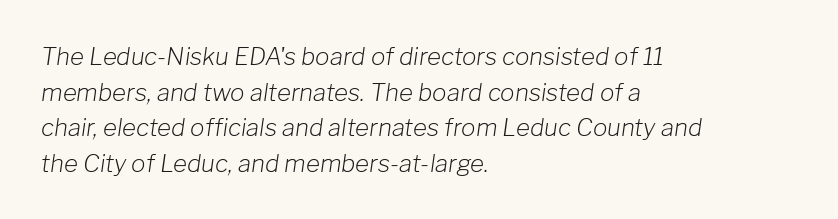
When letters slant like this, we call the style italic. This rendering features lettering with no underline. Counters stay open thanks to moderate or lighter strokes. Line beginnings align vertically; line endings do not. This sample keeps an unexceptional amount of space between lines.
